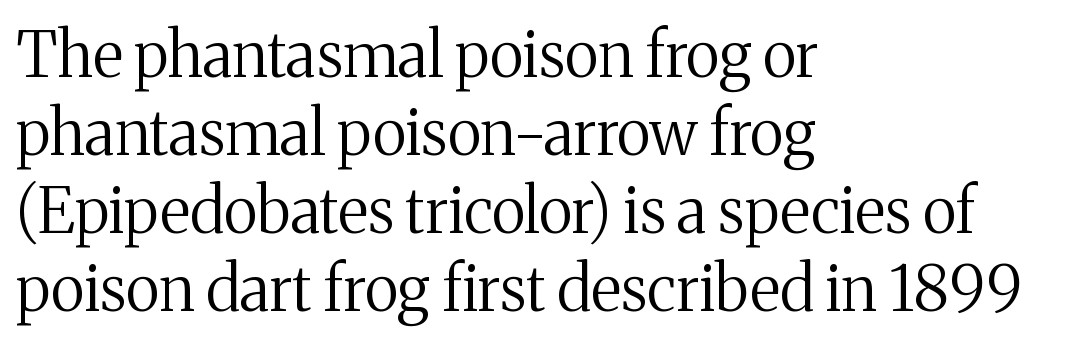
Q: Is the text bold? A: No.
Q: Is the text italic (slanted)? A: No, it is upright.
Q: Is the typeface a serif or a sans-serif typeface? A: Serif.
Q: Is the text underlined? A: No.
Q: How is the paragraph aligned? A: Left-aligned.
Q: Is the spacing between letters normal or unusually wide? A: Normal.
Q: Is the spacing between lines tight, normal or loose? A: Normal.
Q: Width (condensed, normal, or wide)? A: Normal.
Q: Stroke contrast? A: Medium.
Q: x-height? A: Medium.
Q: Monospaced? A: No.
